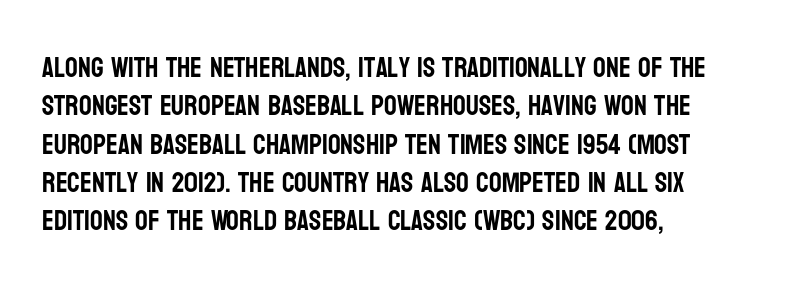
Look at the tracking — it's just the regular setting, nothing added. No feet cap the strokes, marking this as sans-serif type. Any mark beneath the type? The region is blank. Characters remain perfectly vertical along every line. The designer left line spacing at the default.
